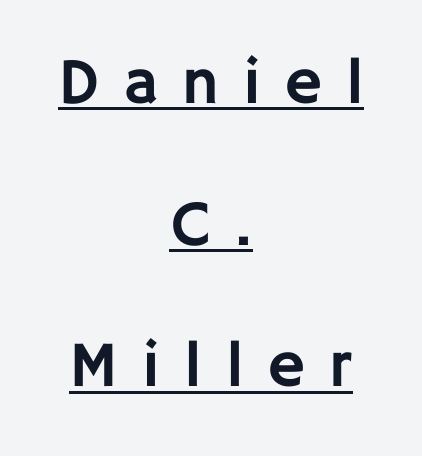
Q: Is the text italic (slanted)? A: No, it is upright.
Q: Is the typeface a serif or a sans-serif typeface? A: Sans-serif.
Q: Is the text underlined? A: Yes.
Q: How is the paragraph aligned? A: Centered.
Q: Is the spacing between letters normal or unusually wide? A: Unusually wide.
Q: Is the spacing between lines tight, normal or loose? A: Loose.
Q: Width (condensed, normal, or wide)? A: Normal.
Q: Stroke contrast? A: Low.
Q: x-height? A: Large.
Q: Monospaced? A: No.
